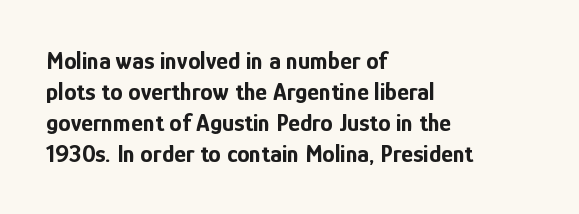
{"italic": "no", "bold": "yes", "underline": "no", "align": "left", "line_spacing_ratio": 1.24, "letter_spacing": "normal", "letter_spacing_em": 0.0, "glyph_px": 25}
